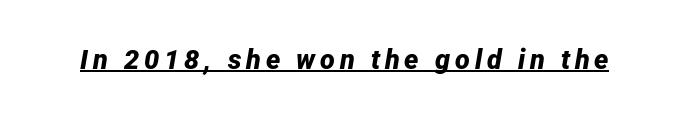
Italic: yes, the glyphs are oblique. Has an underline been added? It has. Caption: bold face, heavy strokes.
